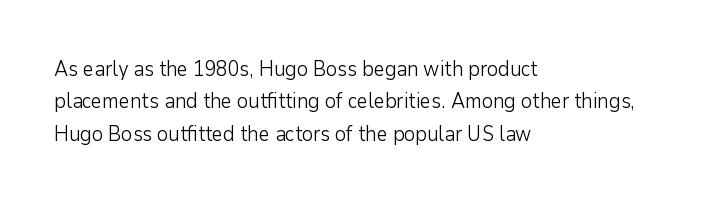
Q: Is the text bold? A: No.
Q: Is the text italic (slanted)? A: No, it is upright.
Q: Is the text underlined? A: No.
Q: How is the paragraph aligned? A: Left-aligned.
Q: Is the spacing between letters normal or unusually wide? A: Normal.
Q: Is the spacing between lines tight, normal or loose? A: Normal.
